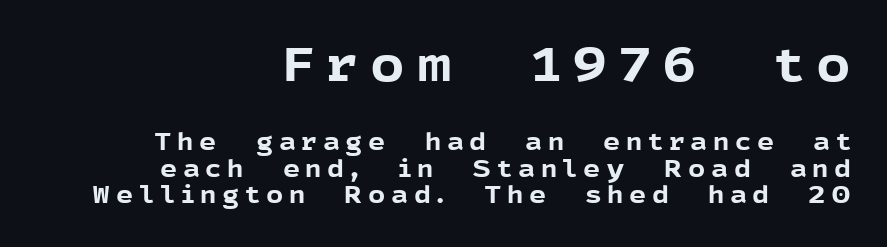
Q: Is the text bold? A: Yes.
Q: Is the text italic (slanted)? A: No, it is upright.
Q: Is the typeface a serif or a sans-serif typeface? A: Sans-serif.
Q: Is the text underlined? A: No.
Q: How is the paragraph aligned? A: Right-aligned.
Q: Is the spacing between letters normal or unusually wide? A: Unusually wide.
Q: Is the spacing between lines tight, normal or loose? A: Tight.
Q: Which block of text is set in a larger size, the first (top) or the second (bottom)? A: The first (top) one.
Q: Width (condensed, normal, or wide)? A: Normal.
Q: x-height? A: Medium.
Q: Monospaced? A: No.
